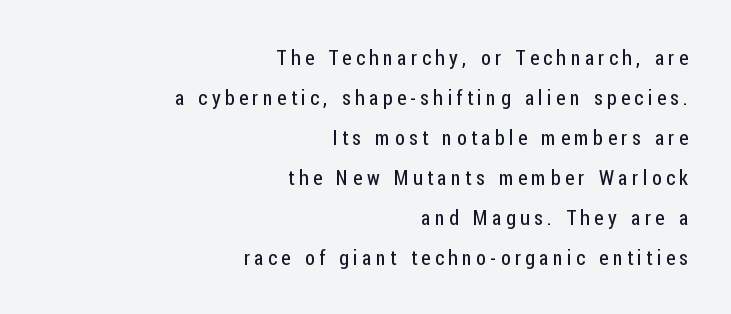
{"italic": "no", "bold": "no", "underline": "no", "align": "right", "line_spacing": "loose", "line_spacing_ratio": 2.0, "letter_spacing": "wide", "letter_spacing_em": 0.22, "glyph_px": 20}
